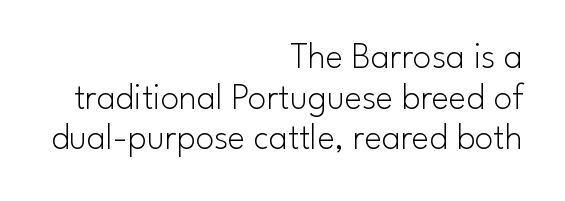
{"serif": "no", "italic": "no", "bold": "no", "weight": "light", "width": "normal", "stroke_contrast": "low", "x_height": "small", "monospaced": "no", "underline": "no", "align": "right", "line_spacing": "tight", "line_spacing_ratio": 1.1, "letter_spacing": "normal", "letter_spacing_em": 0.0, "glyph_px": 37}
